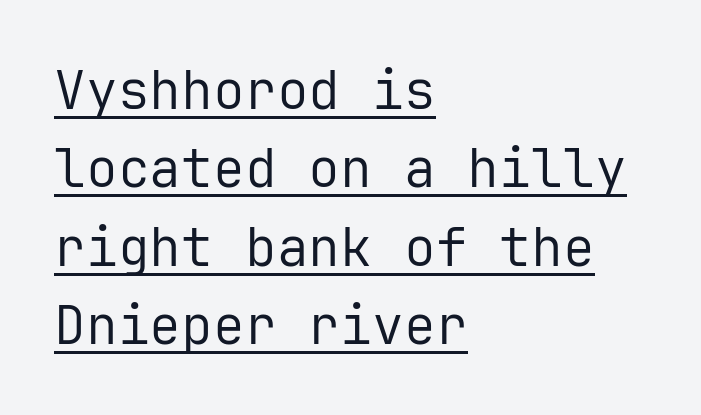
The characters are drawn with everyday or finer stroke widths. The letters carry no serifs — their stems end cleanly without finishing strokes. Summary of vertical rhythm: regular, with standard interline spacing. The rendering uses the underline text-decoration. A classic flush-left, rag-right setting is used for this passage. Nope, not italic — everything's standing straight.
